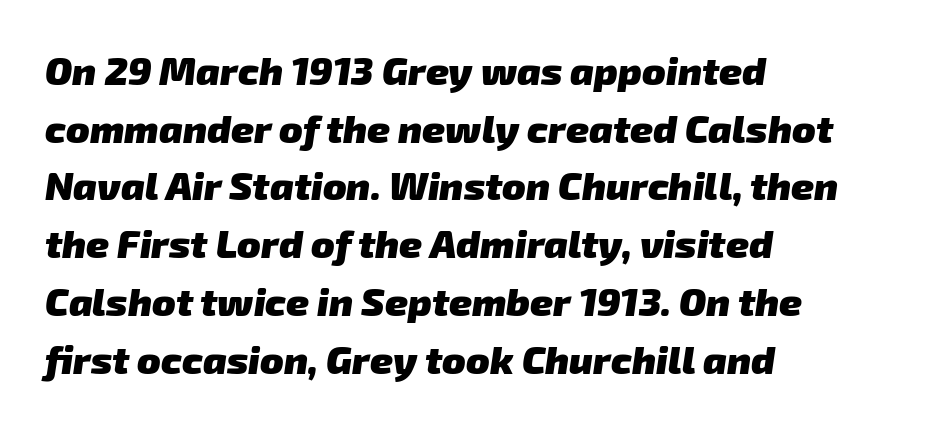
These lines sit exactly where default settings would place them. The characters look thick and weighty, a clear bold. In terms of letterform style, serifs are entirely absent. The space beneath each line is pristine and unruled.
